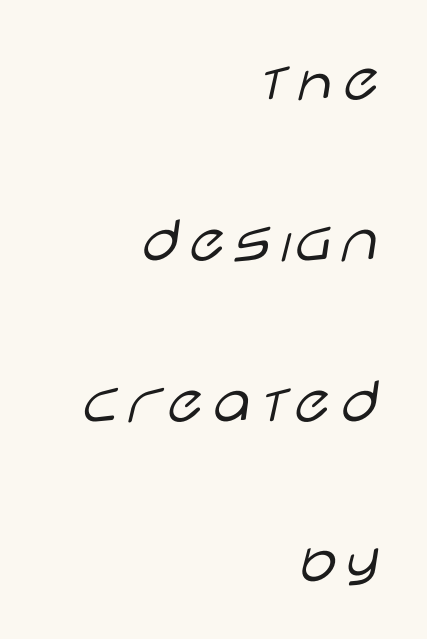
Q: Is the text bold? A: No.
Q: Is the text italic (slanted)? A: Yes.
Q: Is the typeface a serif or a sans-serif typeface? A: Sans-serif.
Q: Is the text underlined? A: No.
Q: How is the paragraph aligned? A: Right-aligned.
Q: Is the spacing between letters normal or unusually wide? A: Normal.
Q: Is the spacing between lines tight, normal or loose? A: Loose.
Q: Width (condensed, normal, or wide)? A: Wide.
Q: Stroke contrast? A: Low.
Q: x-height? A: Large.
Q: Monospaced? A: No.
